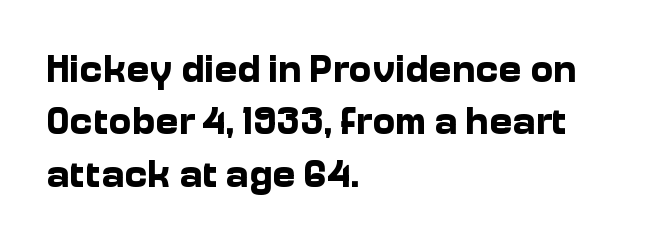
Q: Is the text bold? A: Yes.
Q: Is the text italic (slanted)? A: No, it is upright.
Q: Is the typeface a serif or a sans-serif typeface? A: Sans-serif.
Q: Is the text underlined? A: No.
Q: How is the paragraph aligned? A: Left-aligned.
Q: Is the spacing between letters normal or unusually wide? A: Normal.
Q: Is the spacing between lines tight, normal or loose? A: Normal.
Q: Width (condensed, normal, or wide)? A: Normal.
Q: Stroke contrast? A: Low.
Q: x-height? A: Medium.
Q: Monospaced? A: No.
